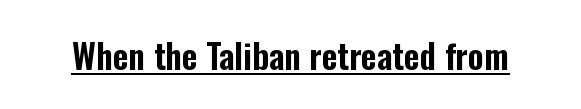
Tracking here is standard; glyphs follow each other at the usual distance. This is roman type, the default non-slanted kind. Looks like regular typesetting: each glyph gets only the width it needs. Check where the strokes stop: nothing finishes them off — pure sans. Emphasis is given by a line drawn under the lettering.
